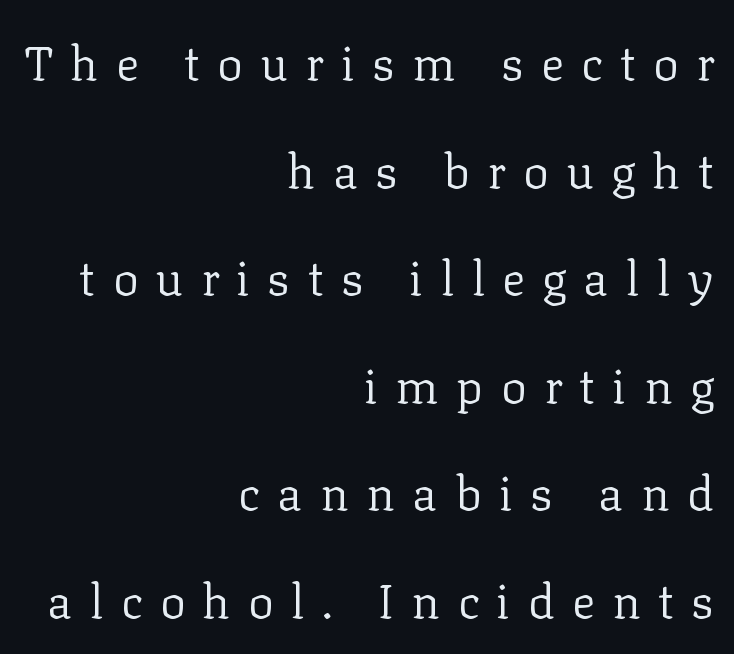
The image shows 48 px regular-weight serif type, upright; set right-aligned, loose line spacing (2.24x), unusually wide letter spacing (+0.36 em), not underlined; low stroke contrast and a medium x-height.
